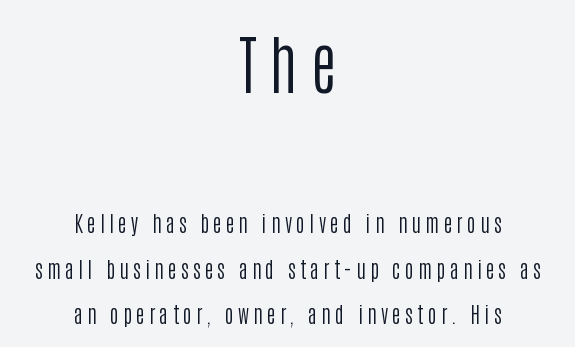
{"serif": "no", "italic": "no", "bold": "no", "weight": "regular", "width": "condensed", "stroke_contrast": "low", "x_height": "large", "monospaced": "no", "underline": "no", "align": "center", "line_spacing": "loose", "line_spacing_ratio": 2.16, "letter_spacing": "wide", "letter_spacing_em": 0.21, "larger_block": "first", "size_ratio": 3.05, "glyph_px": 64}
